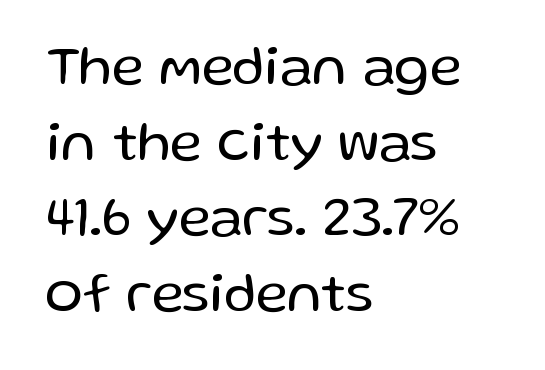
Q: Is the text bold? A: No.
Q: Is the text italic (slanted)? A: No, it is upright.
Q: Is the typeface a serif or a sans-serif typeface? A: Sans-serif.
Q: Is the text underlined? A: No.
Q: How is the paragraph aligned? A: Left-aligned.
Q: Is the spacing between letters normal or unusually wide? A: Normal.
Q: Is the spacing between lines tight, normal or loose? A: Normal.
Q: Width (condensed, normal, or wide)? A: Normal.
Q: Stroke contrast? A: Low.
Q: x-height? A: Medium.
Q: Monospaced? A: No.
